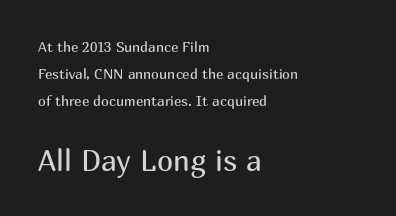
Each new line begins a long way beneath the previous one. The rendering uses natural spacing where letterforms have individual widths. Does the type have serifs? No, each stem ends abruptly. Size hierarchy here favors the trailing block over the leading one. What stands out about the letter spacing? Nothing — it is the standard amount.
